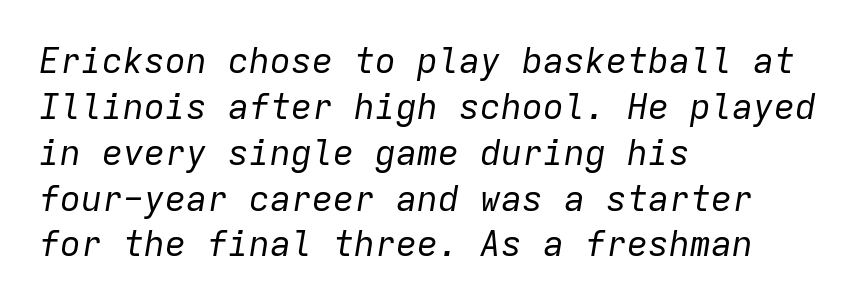
Q: Is the text bold? A: No.
Q: Is the text italic (slanted)? A: Yes, it leans right by about 9 degrees.
Q: Is the text underlined? A: No.
Q: How is the paragraph aligned? A: Left-aligned.
Q: Is the spacing between letters normal or unusually wide? A: Normal.
Q: Is the spacing between lines tight, normal or loose? A: Normal.
Q: Width (condensed, normal, or wide)? A: Normal.
Q: Stroke contrast? A: Low.
Q: x-height? A: Medium.
Q: Monospaced? A: Yes.
